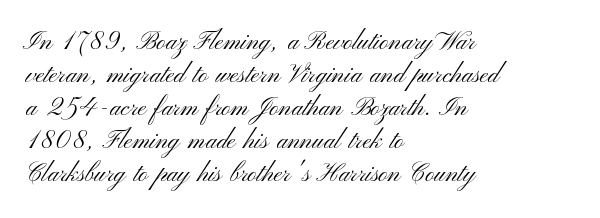
{"bold": "no", "underline": "no", "align": "left", "line_spacing": "normal", "line_spacing_ratio": 1.32, "letter_spacing": "normal", "letter_spacing_em": 0.0, "glyph_px": 25}
